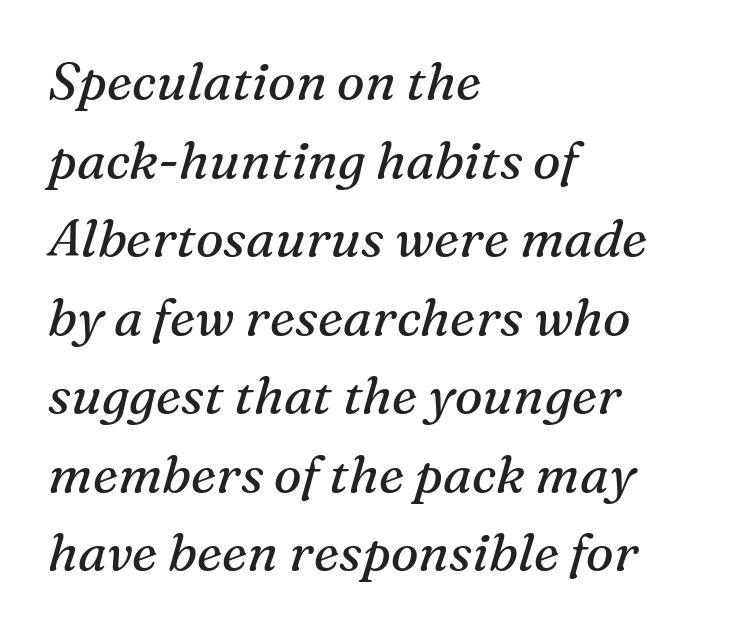
Is this a heavy cut? Hardly; it is regular or lighter. In terms of letterspacing, this is plain default setting. Students, observe: this is what conventionally led text looks like. A typesetter would label this face a serif. Would a proofreader flag this as italicized? Yes.
